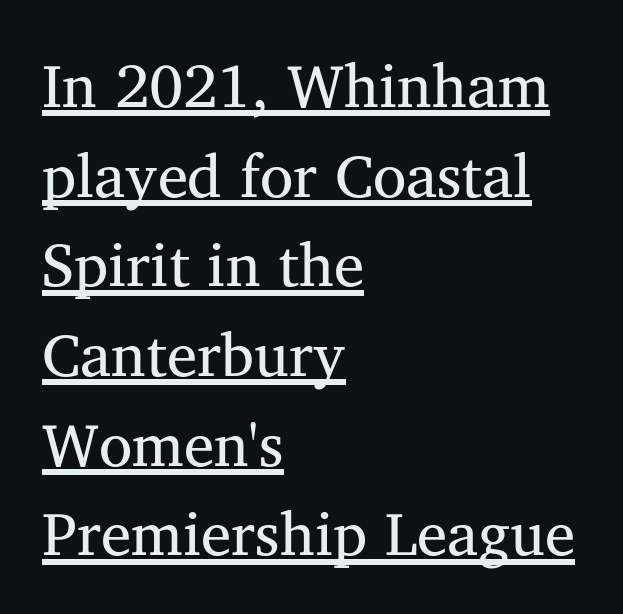
The image shows 61 px regular-weight serif type, upright; set left-aligned, normal line spacing (1.47x), normal letter spacing, underlined; medium stroke contrast and a medium x-height.
